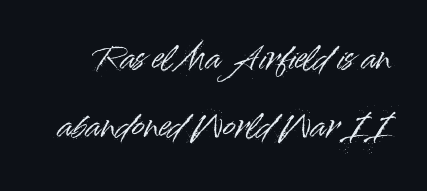
Do the characters align in a grid? No, the font is proportional. The font family rendered here belongs to the sans-serif group. Students, observe: this is what heavily led, spacious text looks like. Words float on clear page, feet unadorned. Letter spacing: default.
